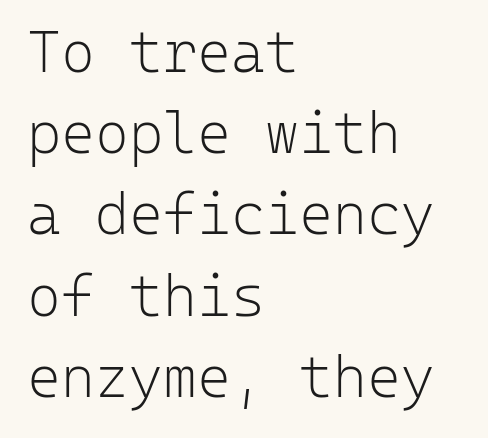
{"serif": "no", "italic": "no", "bold": "no", "weight": "light", "width": "normal", "stroke_contrast": "low", "x_height": "medium", "monospaced": "yes", "underline": "no", "align": "left", "line_spacing": "normal", "line_spacing_ratio": 1.4, "letter_spacing": "normal", "letter_spacing_em": 0.0, "glyph_px": 58}
